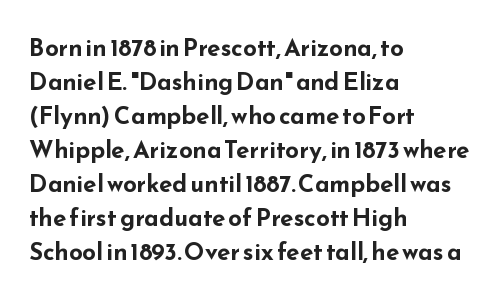
The passage shown stacks its lines at a standard gap. These lines keep a tight, regular rhythm from letter to letter. Descenders hang freely into open space. The sample has been set heavy, in full bold. Leftover space on each line is placed entirely after the last word. Nope, not italic — everything's standing straight.
